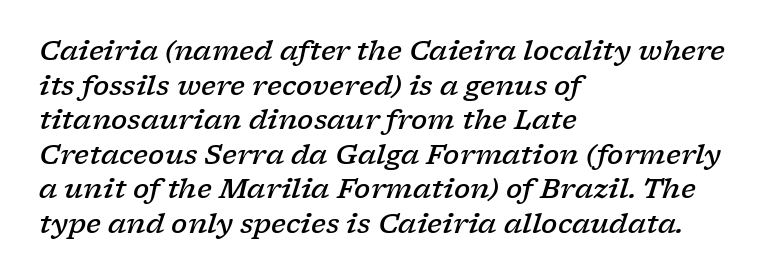
Clear beneath every line of the passage. Spacing between characters is what you'd get straight out of the box. Leftover space on each line is placed entirely after the last word. Is the type bold? Partly — it's a semibold, heavier than regular but not fully bold. Italic: yes, the glyphs are oblique.
